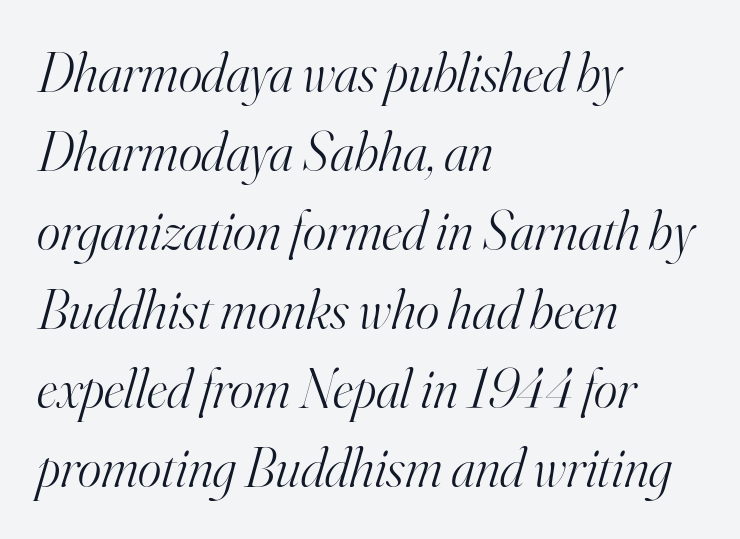
The image shows 56 px light serif type, italic (leaning right); set left-aligned, normal line spacing (1.41x), normal letter spacing, not underlined; high stroke contrast and a small x-height.
